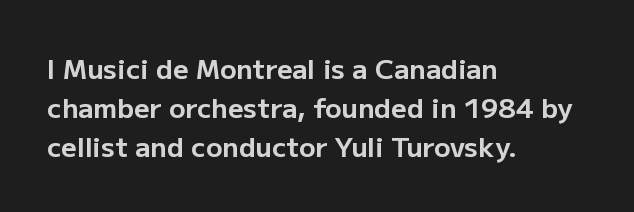
The image shows 27 px bold type, upright; set left-aligned, normal line spacing (1.44x), normal letter spacing, not underlined.
